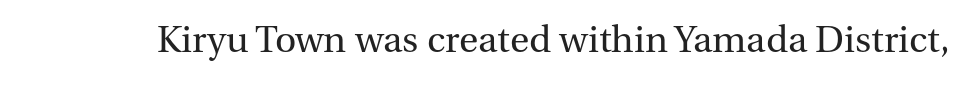
Q: Is the text bold? A: No.
Q: Is the text italic (slanted)? A: No, it is upright.
Q: Is the typeface a serif or a sans-serif typeface? A: Serif.
Q: Is the text underlined? A: No.
Q: Is the spacing between letters normal or unusually wide? A: Normal.
Q: Width (condensed, normal, or wide)? A: Normal.
Q: Stroke contrast? A: Medium.
Q: x-height? A: Medium.
Q: Monospaced? A: No.
